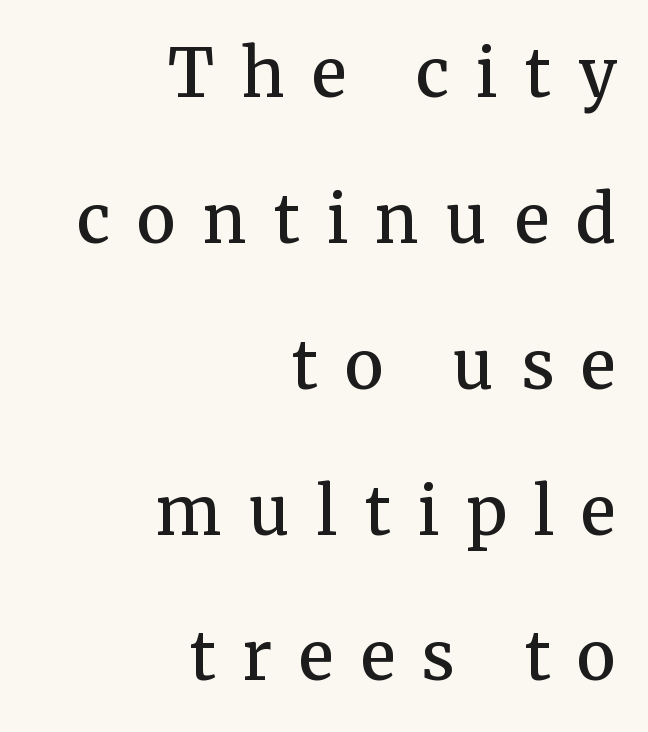
{"serif": "yes", "italic": "no", "bold": "semi", "weight": "semibold", "width": "normal", "stroke_contrast": "medium", "x_height": "medium", "monospaced": "no", "underline": "no", "align": "right", "line_spacing": "loose", "line_spacing_ratio": 2.21, "letter_spacing": "wide", "letter_spacing_em": 0.41, "glyph_px": 66}
